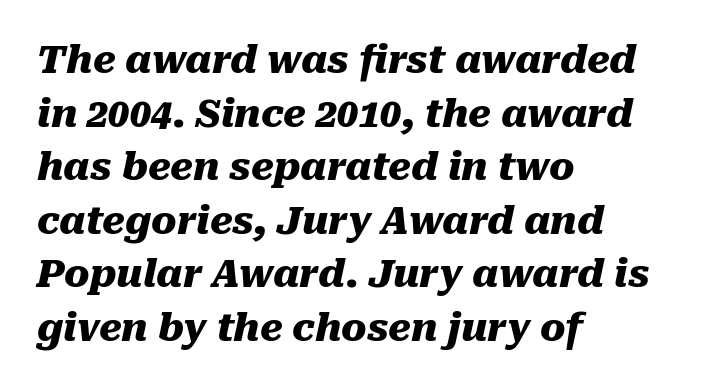
Emphasis-style slanted type is in use. Do the characters align in a grid? No, the font is proportional. The compositor pushed each line to the left boundary. The line texture is even and compact thanks to regular tracking. The rows are spaced the way most documents space them. Typesetter's note: full bold, strokes at maximum text heaviness.
